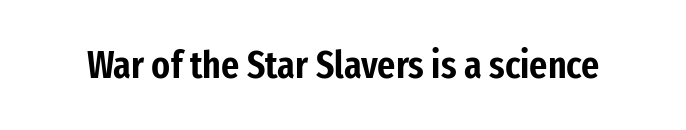
Q: Is the text italic (slanted)? A: No, it is upright.
Q: Is the typeface a serif or a sans-serif typeface? A: Sans-serif.
Q: Is the text underlined? A: No.
Q: Is the spacing between letters normal or unusually wide? A: Normal.
Q: Width (condensed, normal, or wide)? A: Condensed.
Q: Stroke contrast? A: Low.
Q: x-height? A: Medium.
Q: Monospaced? A: No.
